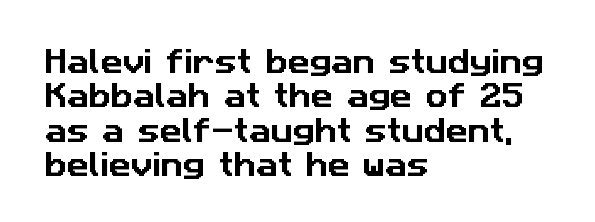
Q: Is the text underlined? A: No.
Q: How is the paragraph aligned? A: Left-aligned.
Q: Is the spacing between letters normal or unusually wide? A: Normal.
Q: Is the spacing between lines tight, normal or loose? A: Normal.
